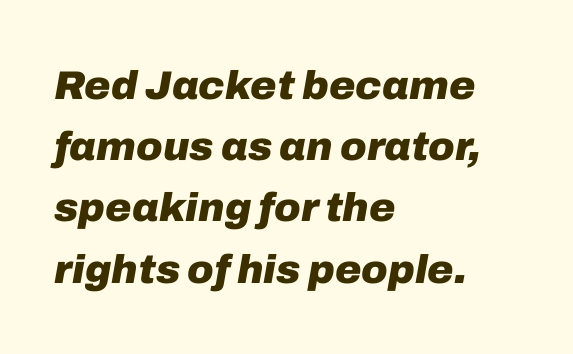
Varying glyph widths throughout — classic text-font behaviour. Does the leading feel generous? No, just average. Clear beneath every line of the passage. Glyph-to-glyph distance matches everyday printed text.
